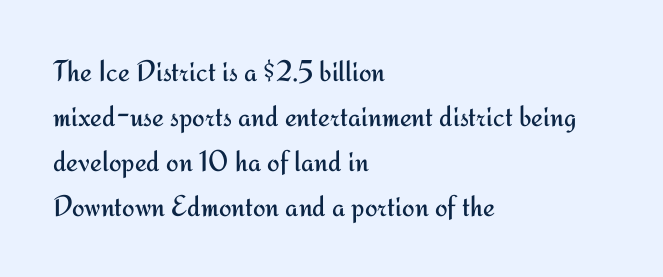
The image shows 30 px regular-weight sans-serif type, upright; set left-aligned, normal line spacing (1.5x), normal letter spacing, not underlined; medium stroke contrast and a small x-height.
